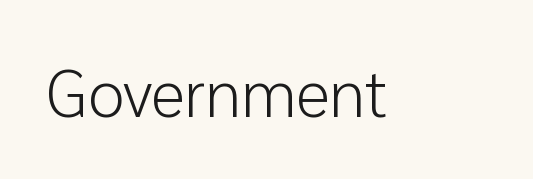
Type without underlining. Stem width sits at or under what a default text font uses. Think of a printed novel: that variable character pitch is what you see here. This is sans-serif lettering, the kind often seen on screens and signage.
